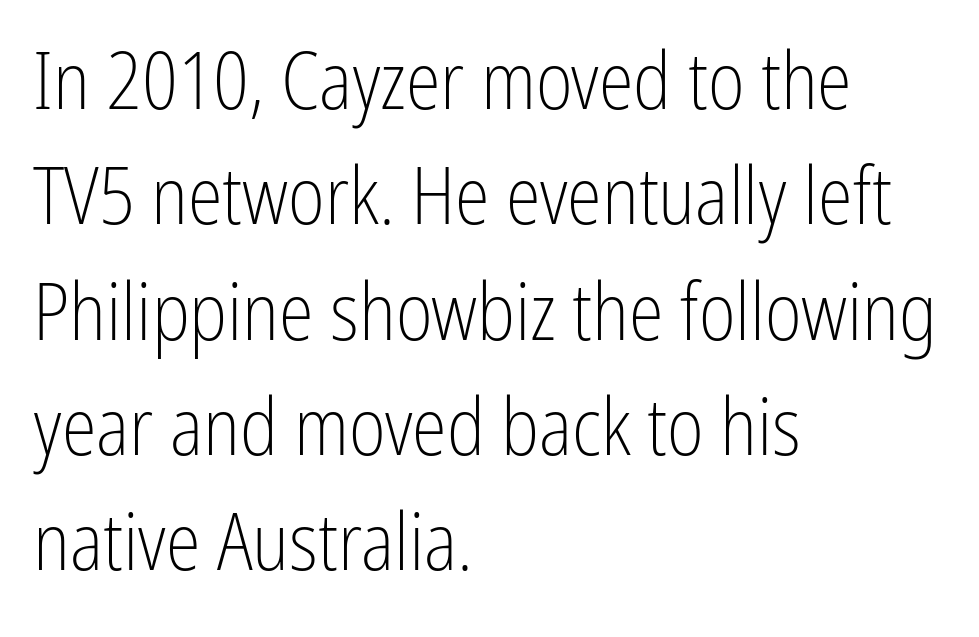
In terms of leading, this rendering sits right in the middle. A clean baseline with only descenders dipping below it. The face used here is proportionally spaced, like ordinary book or web type. Italic? Not at all — the glyphs are vertical. Every row of glyphs begins at an identical x-position on the left. Grotesque or geometric, the face here clearly has no serifs.
